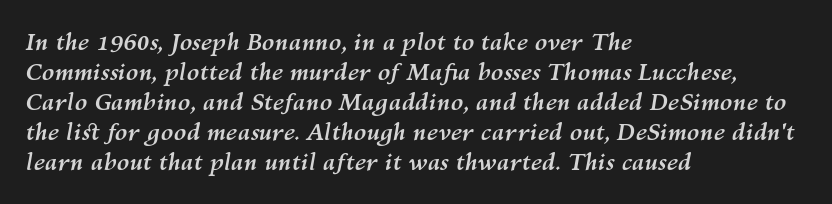
The image shows 23 px bold type, italic (leaning right); set left-aligned, normal line spacing (1.3x), normal letter spacing, not underlined.
